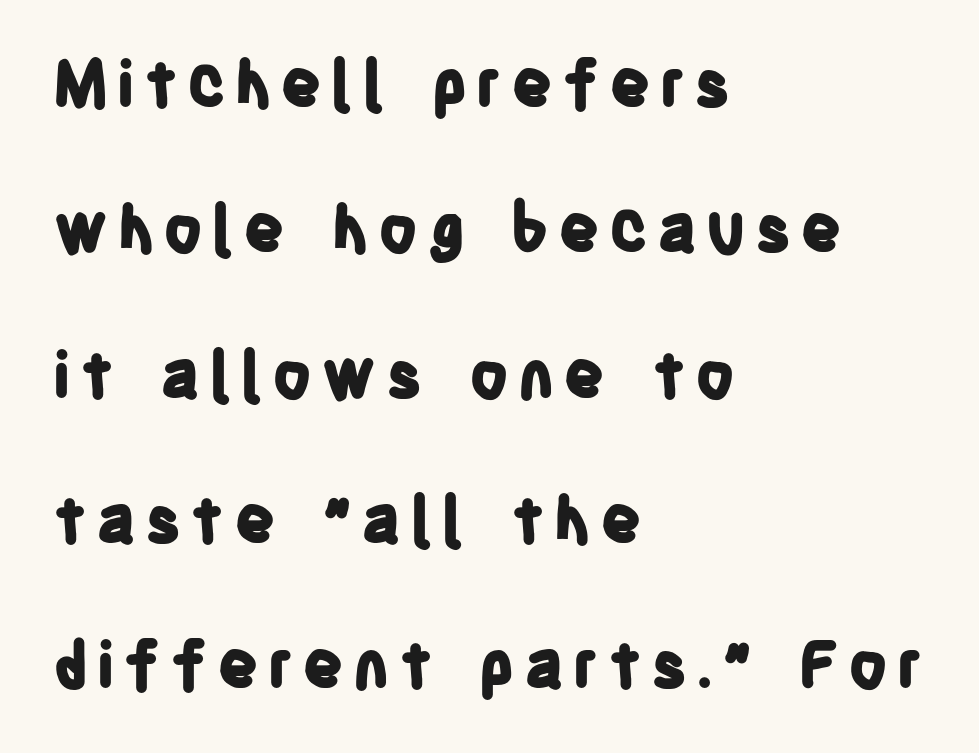
This is heavy type, rendered in bold. These lines are composed in type without serifs. Bare-footed words on every line. This rendering uses left alignment, leaving the right contour irregular. Honestly, the rows look like they've been pulled way apart.
